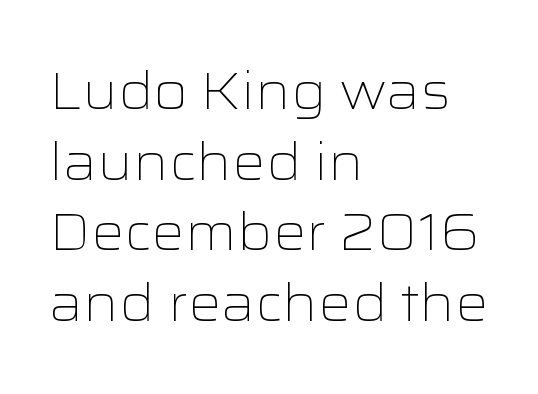
The image shows 52 px light, wide sans-serif type, upright; set left-aligned, normal line spacing (1.36x), normal letter spacing, not underlined; low stroke contrast and a medium x-height.
